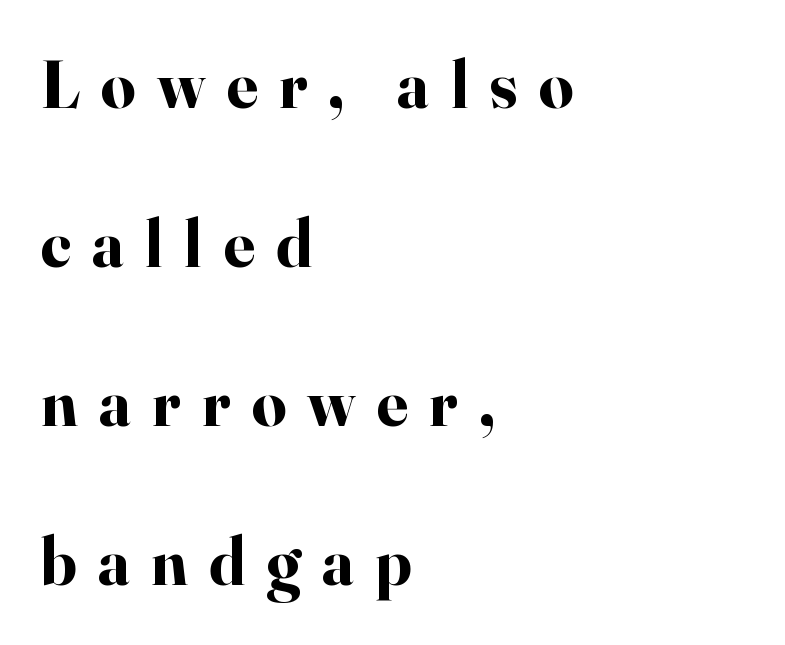
{"serif": "yes", "italic": "no", "bold": "yes", "weight": "bold", "width": "normal", "stroke_contrast": "high", "x_height": "small", "monospaced": "no", "underline": "no", "align": "left", "line_spacing": "loose", "line_spacing_ratio": 2.34, "letter_spacing": "wide", "letter_spacing_em": 0.31, "glyph_px": 68}
